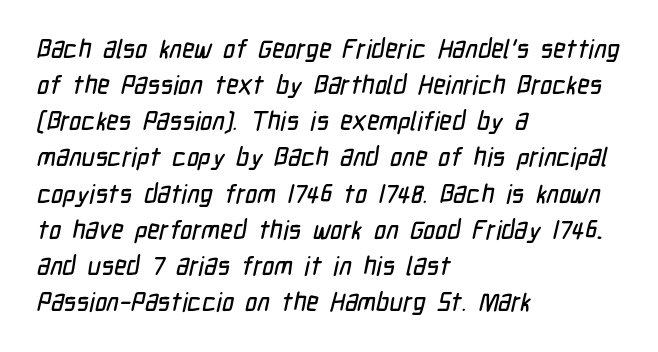
Q: Is the text underlined? A: No.
Q: How is the paragraph aligned? A: Left-aligned.
Q: Is the spacing between letters normal or unusually wide? A: Normal.
Q: Is the spacing between lines tight, normal or loose? A: Normal.
